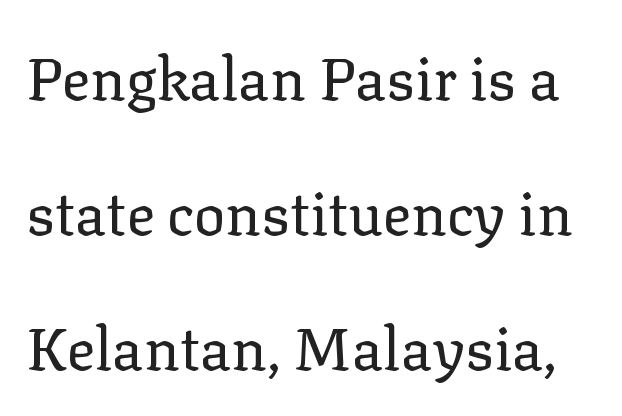
The letterforms sit at book weight or below. Students, observe: this is what heavily led, spacious text looks like. This sample has the flowing, uneven cadence of proportional lettering. Italic? Not at all — the glyphs are vertical.
